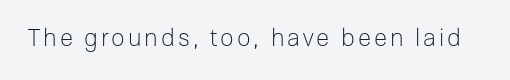
{"italic": "no", "bold": "no", "underline": "no", "glyph_px": 24}
